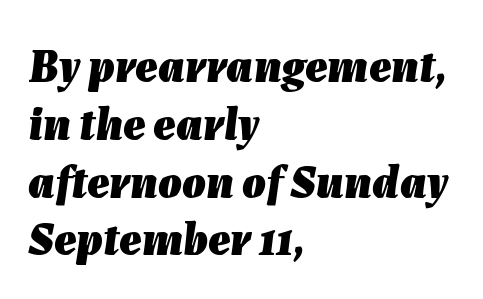
Compared with an ordinary text face, these strokes are far heavier — a full bold. Varying glyph widths throughout — classic text-font behaviour. You can tell it's italic because the verticals aren't actually vertical. Decoration check: the copy has no underline. Compared with typical body copy, the letter spacing here is the same.
